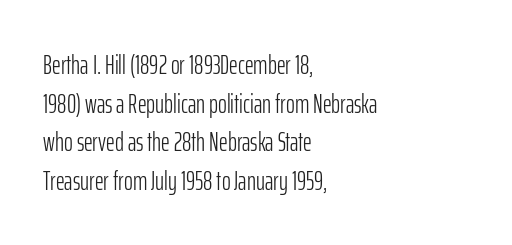
Stroke thickness stays within the range of a standard reading face or lighter. Notice how descenders clear the ascenders below comfortably — that's standard leading. There is no visible air inserted between adjacent glyphs. Casual observation: everything's shoved over to the left. The specimen omits any rule beneath the text block's lines. The letters stand straight up with perfectly vertical stems.
